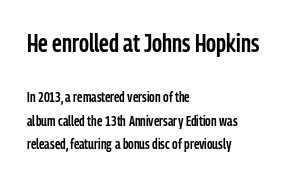
{"italic": "no", "bold": "semi", "underline": "no", "align": "left", "line_spacing": "normal", "line_spacing_ratio": 1.66, "letter_spacing": "normal", "letter_spacing_em": 0.0, "larger_block": "first", "size_ratio": 1.79, "glyph_px": 25}
